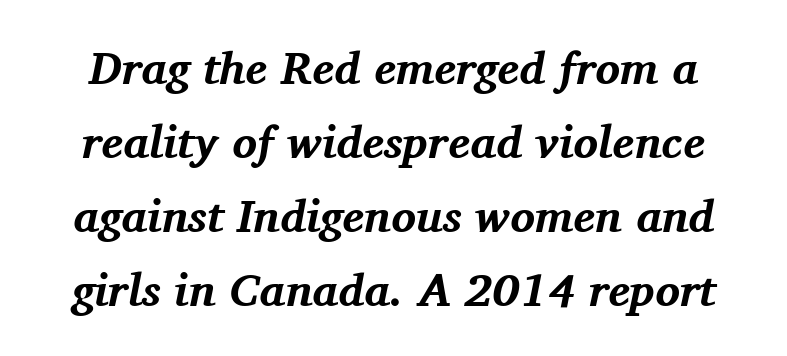
There's an unmistakable incline to the writing here. The letters carry serifs — small finishing strokes at the ends of their stems. Think of a printed novel: that variable character pitch is what you see here. Each glyph is drawn with heavy, bold strokes. Is there much room between lines? A standard amount, neither cramped nor airy. Observe the ordinary spacing: letters are neighbours, not strangers.
